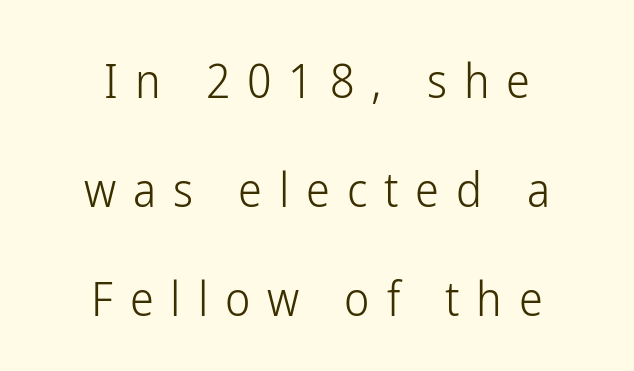
No heavy texture on the line: the type isn't bold. When letters stand straight like this, we call the style roman or upright. You could not count columns in this text — the font is proportionally spaced. Compared with a flush-left layout, this one balances lines on the center instead. These lines are composed in type without serifs.
